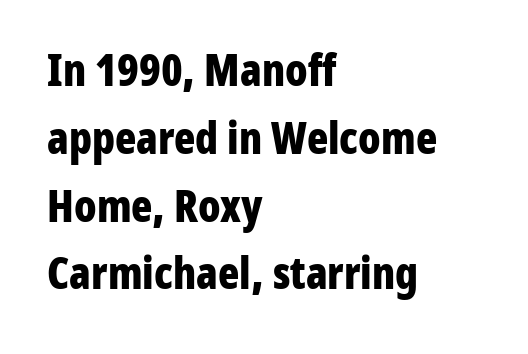
Q: Is the text bold? A: Yes.
Q: Is the text italic (slanted)? A: No, it is upright.
Q: Is the typeface a serif or a sans-serif typeface? A: Sans-serif.
Q: Is the text underlined? A: No.
Q: How is the paragraph aligned? A: Left-aligned.
Q: Is the spacing between letters normal or unusually wide? A: Normal.
Q: Is the spacing between lines tight, normal or loose? A: Normal.
Q: Width (condensed, normal, or wide)? A: Condensed.
Q: Stroke contrast? A: Low.
Q: x-height? A: Medium.
Q: Monospaced? A: No.
